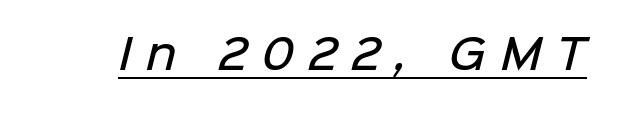
The image shows 41 px semibold sans-serif type; set unusually wide letter spacing (+0.36 em), underlined; low stroke contrast and a medium x-height.
